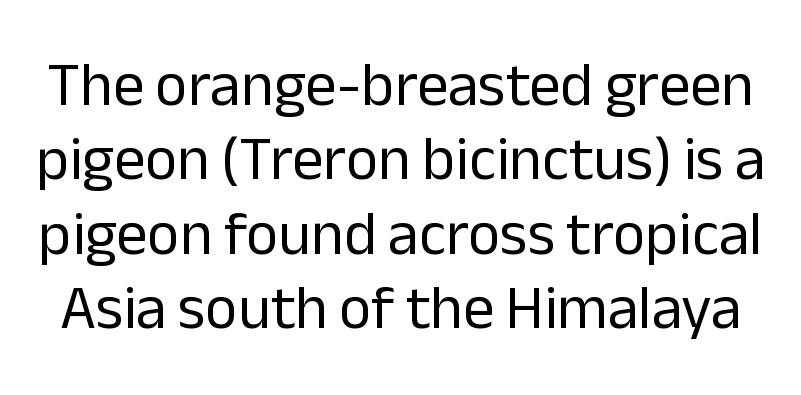
Is the letter spacing exaggerated? No — it looks like the ordinary default. These lines are composed in type without serifs. Type without underlining. The letterforms sit at book weight or below.
